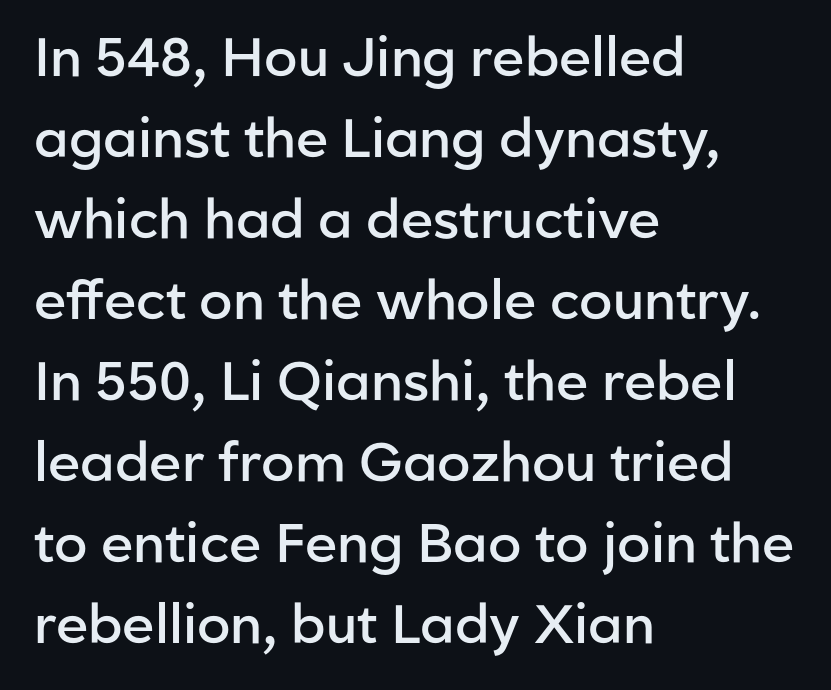
A fair bit of extra ink — the face is semibold, not bold. Each line starts at the same left margin while the right side varies. Posture: straight, roman, zero tilt. Any mark beneath the type? The region is blank. Each letter keeps its own natural width here, so spacing adapts to shape. Evenly set lines give the paragraph a standard silhouette.
